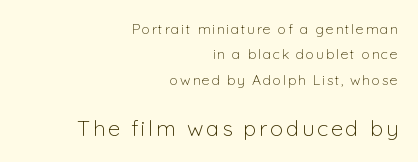
The image shows 22 px text type, upright; set right-aligned, line spacing 1.81x, not underlined; the second (bottom) block is 1.57x larger.
